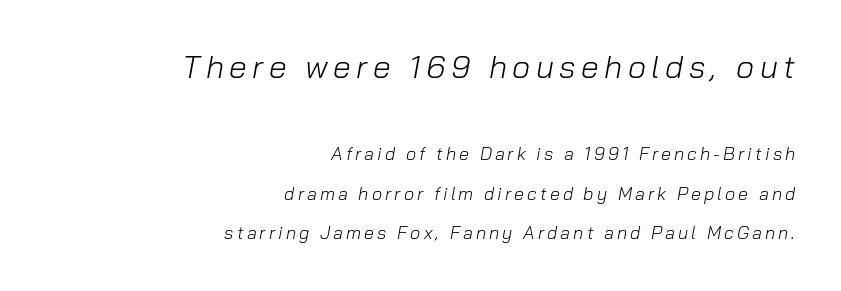
Is the lower block the larger one? No — the upper block carries the bigger type. This reads as an unemphasized weight, regular at the heaviest. Rendered with sloped, italic letterforms. Loosely led — the rows are spread out. You could not count columns in this text — the font is proportionally spaced.
